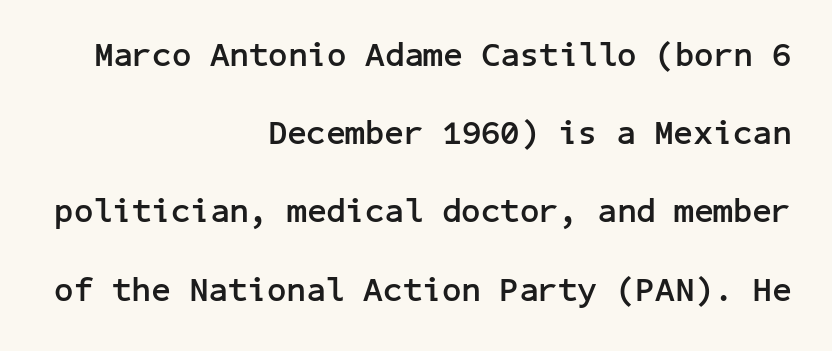
{"serif": "no", "italic": "no", "bold": "yes", "weight": "semibold", "width": "normal", "stroke_contrast": "low", "x_height": "medium", "underline": "no", "align": "right", "line_spacing": "loose", "line_spacing_ratio": 2.3, "letter_spacing": "normal", "letter_spacing_em": 0.0, "glyph_px": 34}
